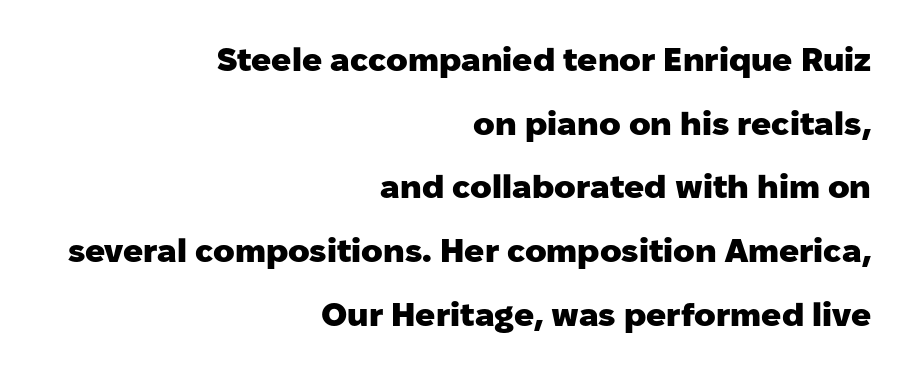
{"serif": "no", "italic": "no", "bold": "yes", "weight": "heavy", "width": "normal", "stroke_contrast": "low", "x_height": "medium", "monospaced": "no", "underline": "no", "align": "right", "line_spacing": "loose", "line_spacing_ratio": 1.93, "letter_spacing": "normal", "letter_spacing_em": 0.0, "glyph_px": 33}
